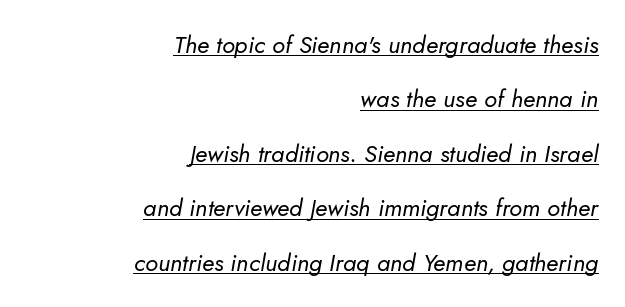
The image shows 24 px text type, italic (leaning right); set right-aligned, loose line spacing (2.27x), normal letter spacing, underlined.
